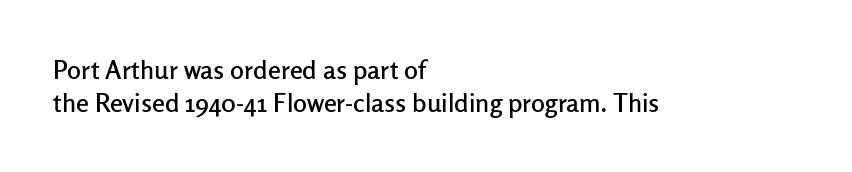
Each new line begins a customary step beneath the previous one. The passage shown is not underscored anywhere. Unlike italic type, these characters show no tilt at all. Casual observation: everything's shoved over to the left.
